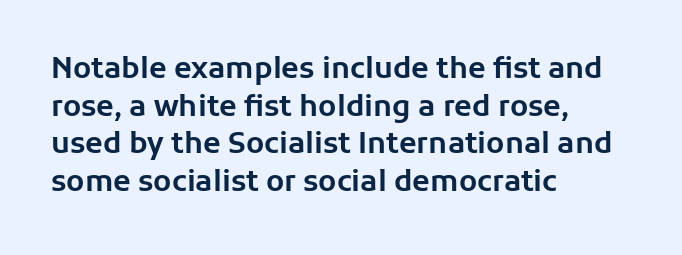
The image shows 29 px sans-serif type, upright; set left-aligned, normal line spacing (1.3x), normal letter spacing, not underlined; low stroke contrast and a medium x-height.
